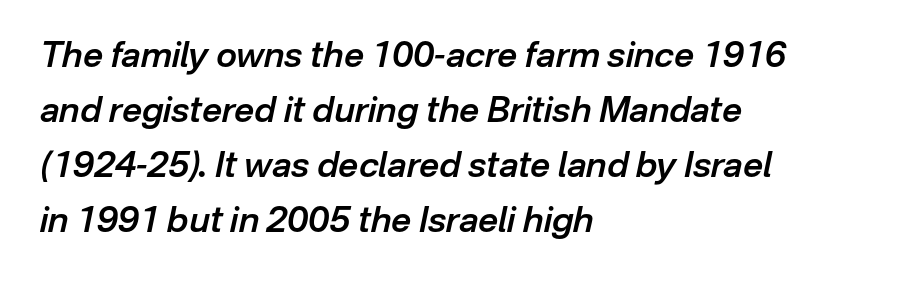
The image shows 35 px semibold type, italic (leaning right); set left-aligned, normal line spacing (1.57x), normal letter spacing, not underlined; low stroke contrast and a medium x-height.
